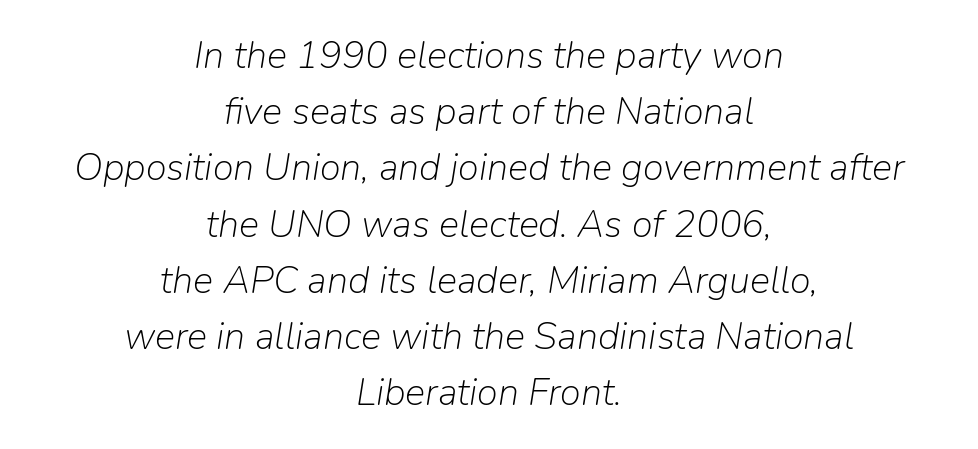
{"italic": "yes", "lean": "right", "slant_degrees": 9, "bold": "no", "weight": "light", "width": "normal", "stroke_contrast": "low", "x_height": "medium", "monospaced": "no", "underline": "no", "align": "center", "line_spacing": "normal", "line_spacing_ratio": 1.48, "letter_spacing": "normal", "letter_spacing_em": 0.0, "glyph_px": 38}
